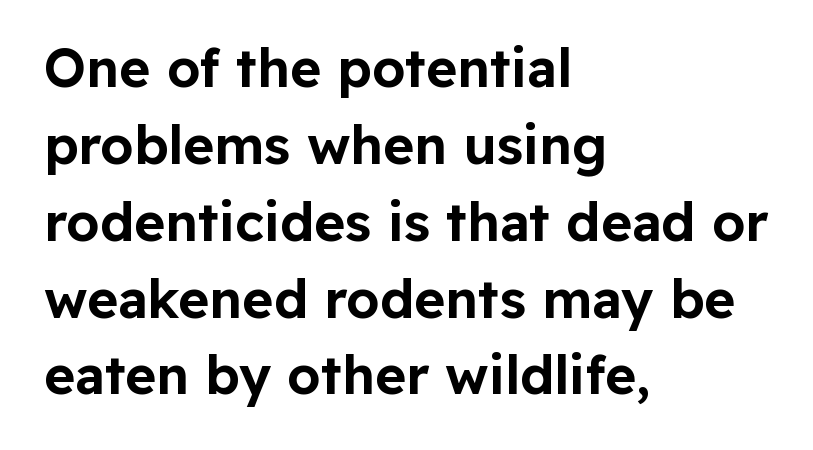
The image shows 53 px sans-serif type, upright; set left-aligned, normal line spacing (1.45x), normal letter spacing, not underlined; low stroke contrast and a medium x-height.
